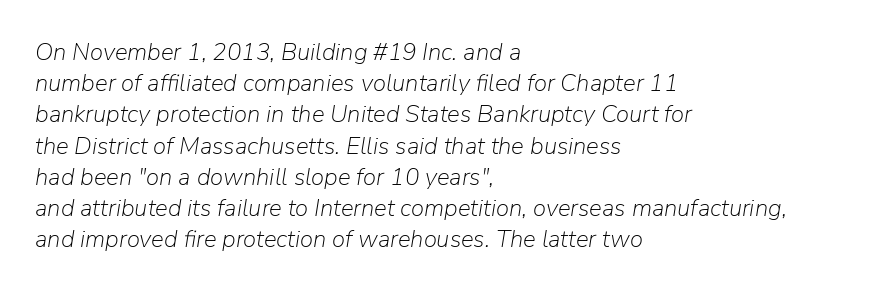
The image shows 24 px text type, italic (leaning right); set left-aligned, normal line spacing (1.3x), normal letter spacing, not underlined.
